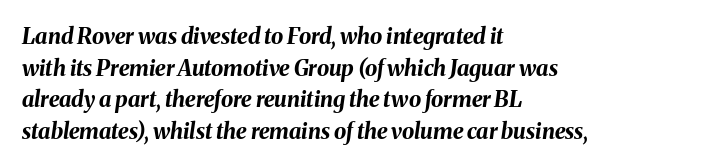
Q: Is the text bold? A: Yes.
Q: Is the text italic (slanted)? A: Yes, it leans right by about 8 degrees.
Q: Is the text underlined? A: No.
Q: How is the paragraph aligned? A: Left-aligned.
Q: Is the spacing between letters normal or unusually wide? A: Normal.
Q: Is the spacing between lines tight, normal or loose? A: Normal.
